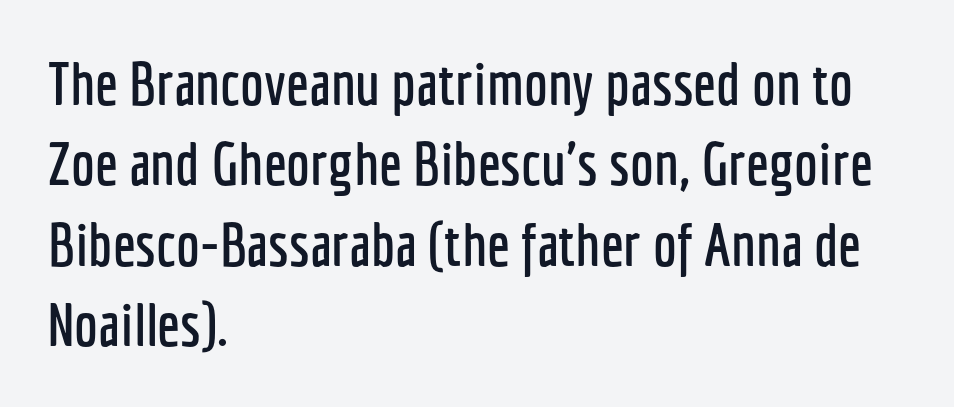
The image shows 60 px condensed sans-serif type, upright; set left-aligned, normal line spacing (1.34x), normal letter spacing, not underlined; low stroke contrast and a medium x-height.
